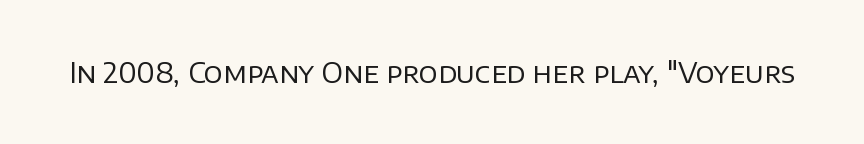
The image shows 28 px regular-weight sans-serif type, upright; set normal letter spacing, not underlined; low stroke contrast and a large x-height.
